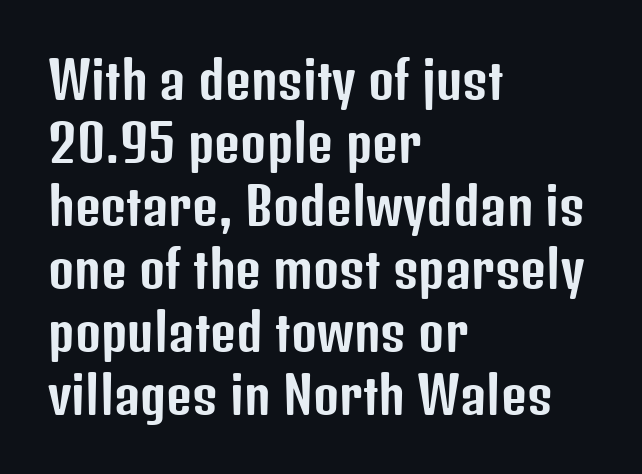
Here the glyphs are tracked normally, forming tight word shapes. A typesetter would label this face a sans. The paragraph has a hard left edge and a soft right edge. Honestly, there is no underline to notice here at all. A typesetter would call this leading conventional body-copy spacing.
